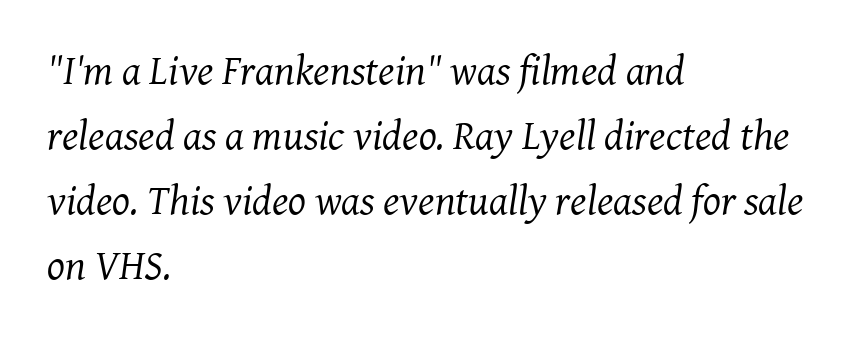
Q: Is the text bold? A: No.
Q: Is the text italic (slanted)? A: Yes, it leans right by about 8 degrees.
Q: Is the typeface a serif or a sans-serif typeface? A: Serif.
Q: Is the text underlined? A: No.
Q: How is the paragraph aligned? A: Left-aligned.
Q: Is the spacing between letters normal or unusually wide? A: Normal.
Q: Is the spacing between lines tight, normal or loose? A: Normal.
Q: Width (condensed, normal, or wide)? A: Normal.
Q: Stroke contrast? A: Medium.
Q: x-height? A: Medium.
Q: Monospaced? A: No.
